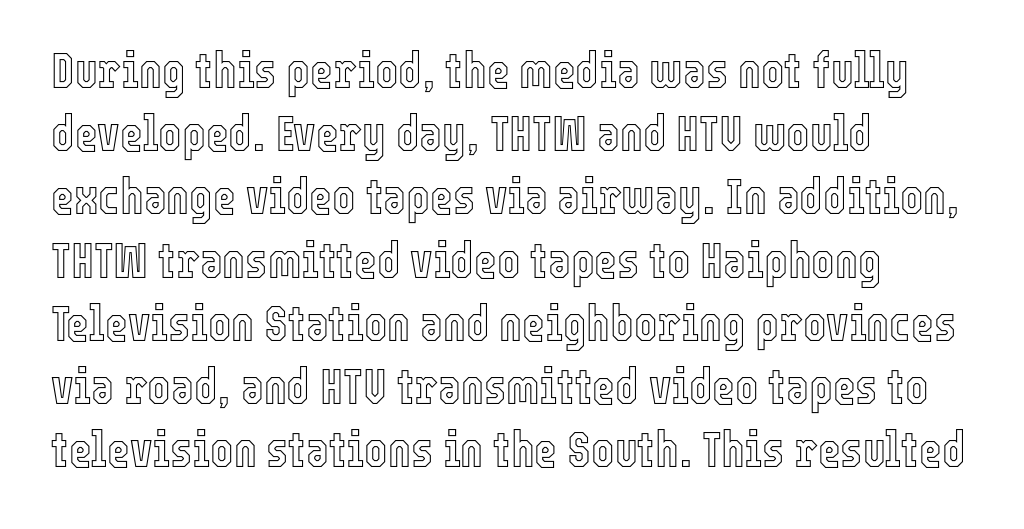
Q: Is the text italic (slanted)? A: No, it is upright.
Q: Is the text underlined? A: No.
Q: How is the paragraph aligned? A: Left-aligned.
Q: Is the spacing between letters normal or unusually wide? A: Normal.
Q: Is the spacing between lines tight, normal or loose? A: Normal.
Q: Width (condensed, normal, or wide)? A: Condensed.
Q: x-height? A: Medium.
Q: Monospaced? A: No.
